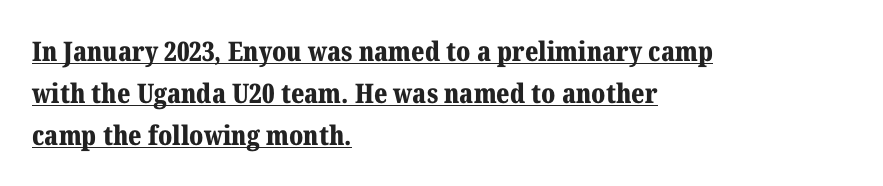
{"italic": "no", "bold": "yes", "underline": "yes", "align": "left", "line_spacing": "normal", "line_spacing_ratio": 1.56, "letter_spacing": "normal", "letter_spacing_em": 0.0, "glyph_px": 27}
